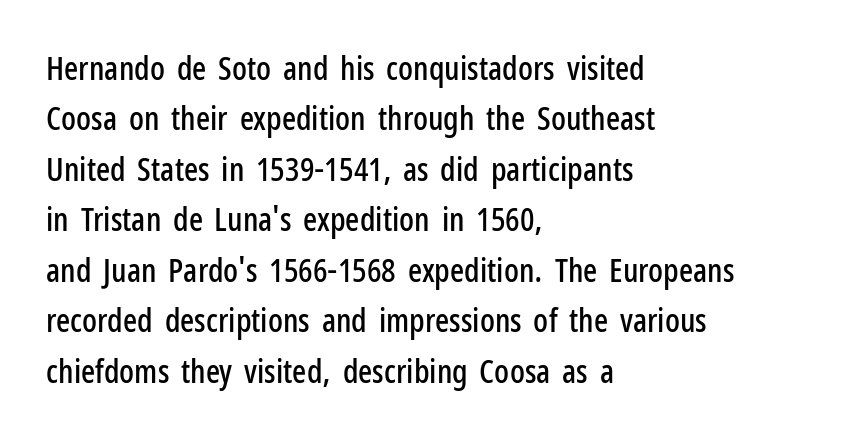
The image shows 33 px condensed sans-serif type, upright; set left-aligned, normal line spacing (1.53x), normal letter spacing, not underlined; low stroke contrast and a medium x-height.
